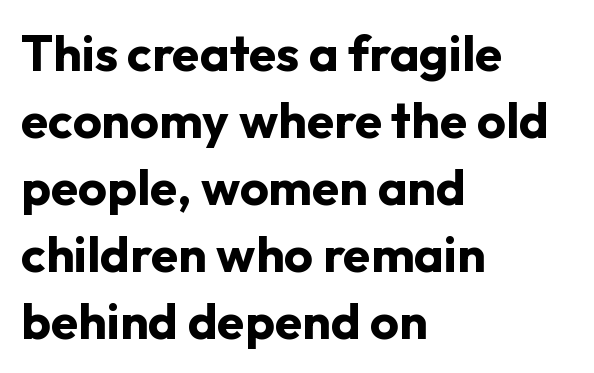
Q: Is the text bold? A: Yes.
Q: Is the text italic (slanted)? A: No, it is upright.
Q: Is the typeface a serif or a sans-serif typeface? A: Sans-serif.
Q: Is the text underlined? A: No.
Q: How is the paragraph aligned? A: Left-aligned.
Q: Is the spacing between letters normal or unusually wide? A: Normal.
Q: Is the spacing between lines tight, normal or loose? A: Normal.
Q: Width (condensed, normal, or wide)? A: Normal.
Q: Stroke contrast? A: Low.
Q: x-height? A: Medium.
Q: Monospaced? A: No.
